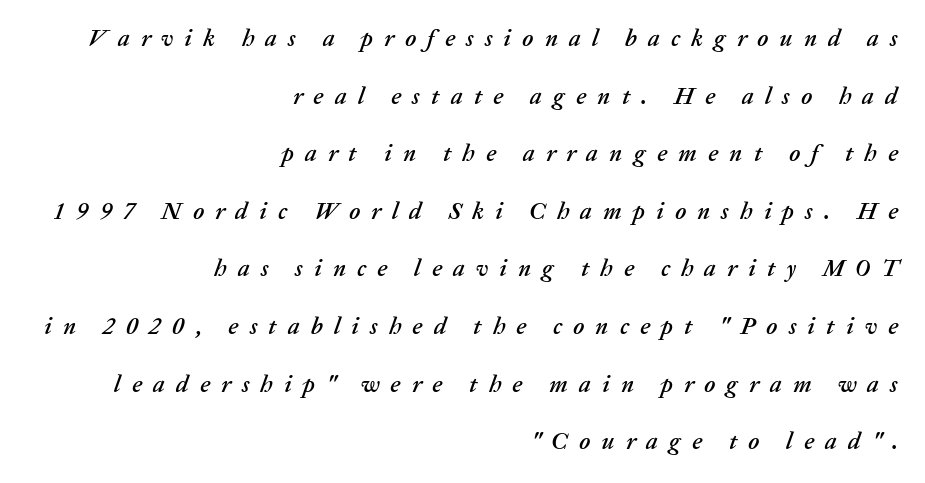
The image shows 24 px text type, italic (leaning right); set right-aligned, loose line spacing (2.4x), unusually wide letter spacing (+0.46 em), not underlined.
